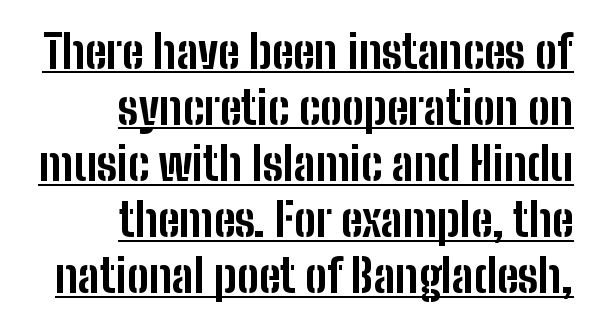
Q: Is the text bold? A: Yes.
Q: Is the text italic (slanted)? A: No, it is upright.
Q: Is the typeface a serif or a sans-serif typeface? A: Sans-serif.
Q: Is the text underlined? A: Yes.
Q: How is the paragraph aligned? A: Right-aligned.
Q: Is the spacing between letters normal or unusually wide? A: Normal.
Q: Width (condensed, normal, or wide)? A: Condensed.
Q: Stroke contrast? A: Low.
Q: x-height? A: Medium.
Q: Monospaced? A: No.
